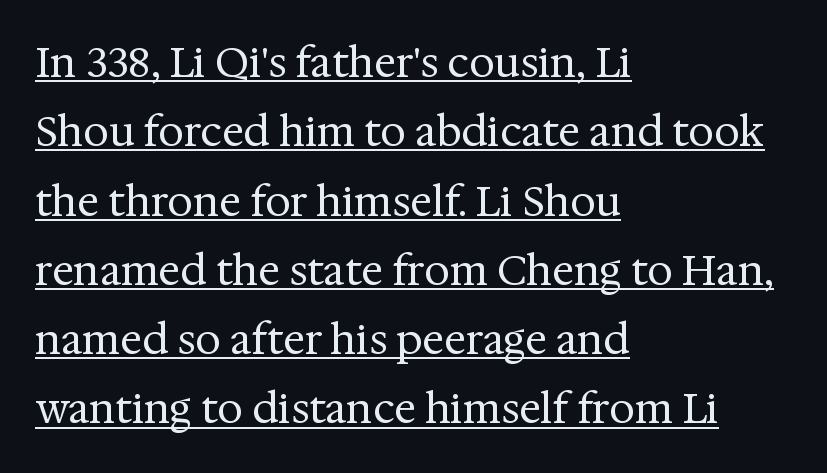
The image shows 41 px regular-weight serif type, upright; set left-aligned, normal line spacing (1.69x), normal letter spacing, underlined; medium stroke contrast and a medium x-height.
